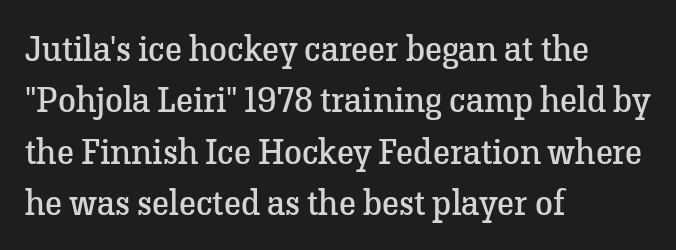
Underline: absent. Posture: vertical. The rag falls on the right side of this text block. Bold? No — there's no thickening of the strokes. The line-height multiplier appears to be the usual default.
